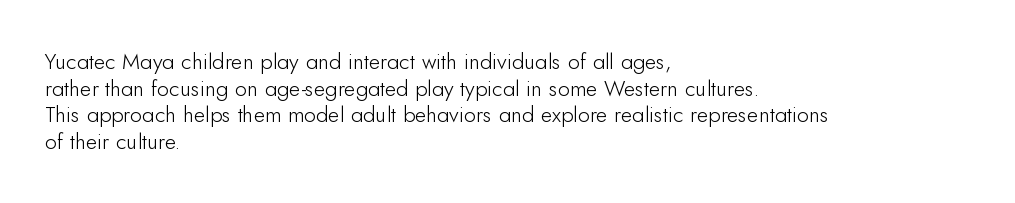
Q: Is the text bold? A: No.
Q: Is the text italic (slanted)? A: No, it is upright.
Q: Is the text underlined? A: No.
Q: How is the paragraph aligned? A: Left-aligned.
Q: Is the spacing between letters normal or unusually wide? A: Normal.
